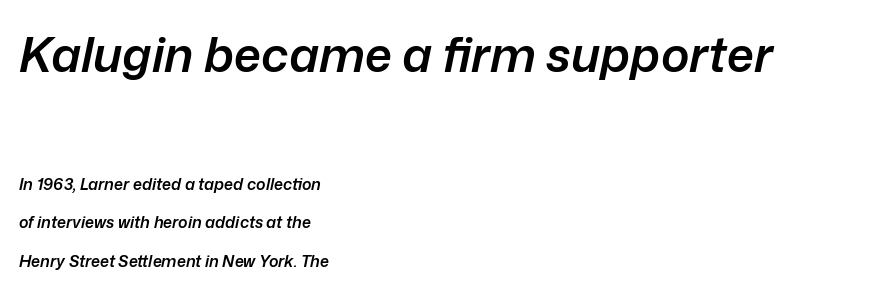
Emphasis-style slanted type is in use. Has an underline been added? It has not. Think of a printed novel: that variable character pitch is what you see here. Notice the wide empty band between every row — that's loose leading. The rendering shrinks the type as you move from the upper chunk to the lower. Default kerning and tracking; the words read as compact shapes.
